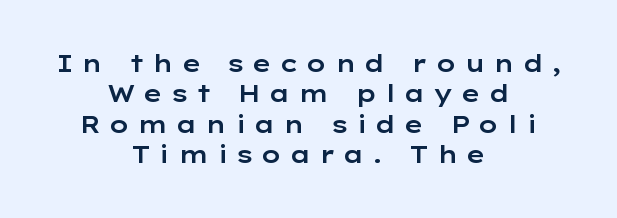
The image shows 24 px text type, upright; set centered, normal line spacing (1.27x), unusually wide letter spacing (+0.31 em), not underlined.
